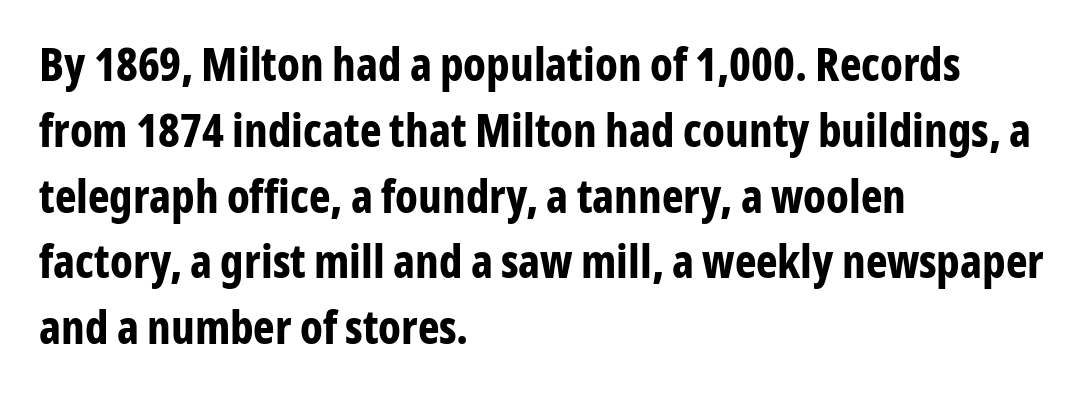
The image shows 46 px bold, condensed sans-serif type, upright; set left-aligned, normal line spacing (1.43x), normal letter spacing, not underlined; low stroke contrast and a medium x-height.
